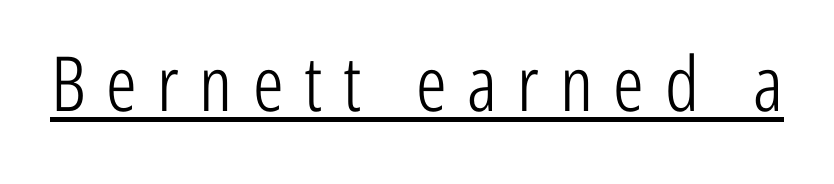
{"serif": "no", "italic": "no", "bold": "no", "weight": "light", "width": "condensed", "stroke_contrast": "low", "x_height": "medium", "monospaced": "no", "underline": "yes", "letter_spacing": "wide", "letter_spacing_em": 0.27, "glyph_px": 76}
